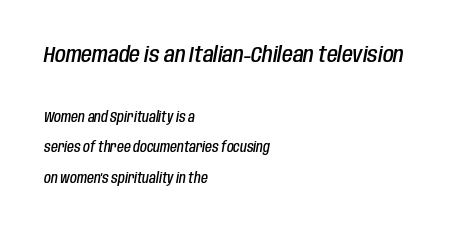
The image shows 22 px text type, italic (leaning right); set left-aligned, loose line spacing (2.19x), normal letter spacing, not underlined; the first (top) block is 1.57x larger.
